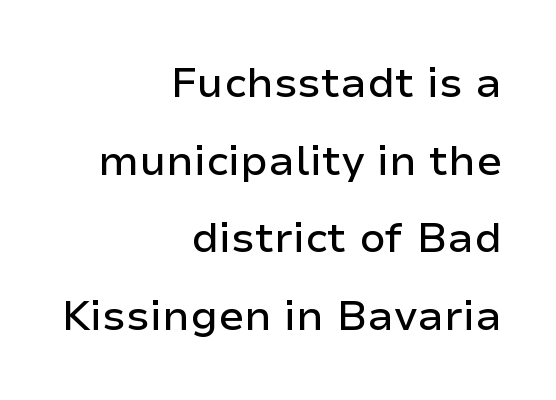
Q: Is the text italic (slanted)? A: No, it is upright.
Q: Is the typeface a serif or a sans-serif typeface? A: Sans-serif.
Q: Is the text underlined? A: No.
Q: How is the paragraph aligned? A: Right-aligned.
Q: Is the spacing between letters normal or unusually wide? A: Normal.
Q: Width (condensed, normal, or wide)? A: Normal.
Q: Stroke contrast? A: Low.
Q: x-height? A: Medium.
Q: Monospaced? A: No.
